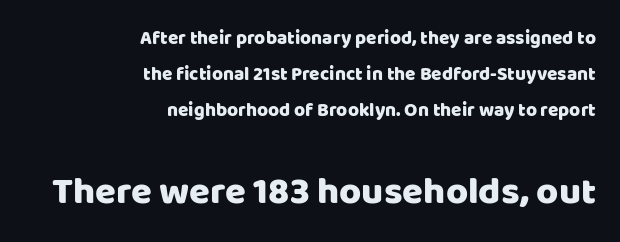
The image shows 38 px sans-serif type, upright; set right-aligned, loose line spacing (1.9x), normal letter spacing, not underlined; the second (bottom) block is 2.0x larger; low stroke contrast and a large x-height.
